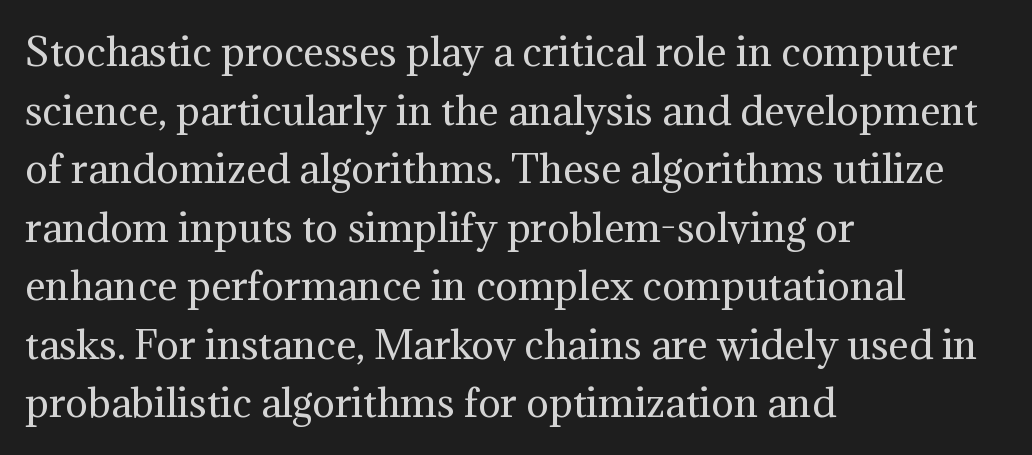
{"serif": "yes", "italic": "no", "bold": "no", "weight": "regular", "width": "normal", "stroke_contrast": "medium", "x_height": "medium", "monospaced": "no", "underline": "no", "align": "left", "line_spacing": "normal", "line_spacing_ratio": 1.54, "letter_spacing": "normal", "letter_spacing_em": 0.0, "glyph_px": 38}
